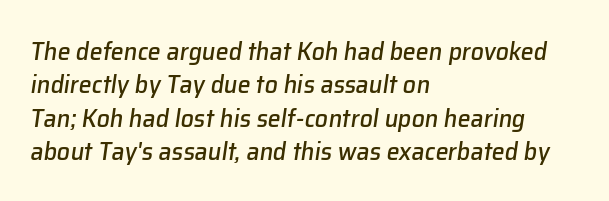
In terms of leading, this rendering sits right in the middle. Tracking here is standard; glyphs follow each other at the usual distance. You can tell it's italic because the verticals aren't actually vertical. Horizontal alignment here is leftward, the default for most running prose.
